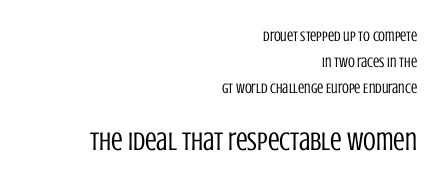
The image shows 26 px text type, upright; set right-aligned, line spacing 1.84x, normal letter spacing, not underlined; the second (bottom) block is 1.86x larger.
